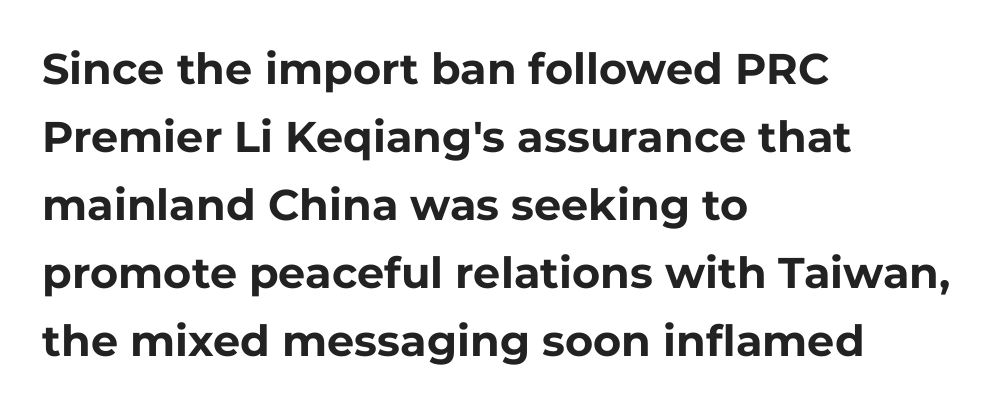
The image shows 43 px bold sans-serif type, upright; set left-aligned, normal line spacing (1.58x), normal letter spacing, not underlined; low stroke contrast and a medium x-height.
